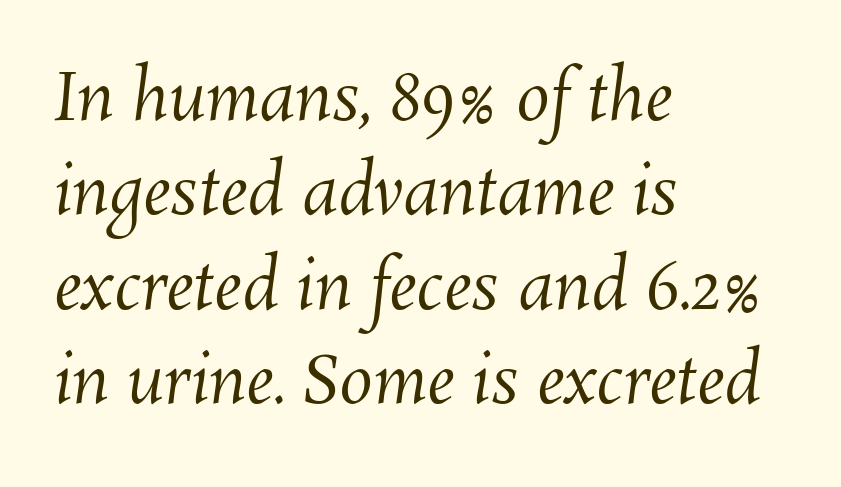
The image shows 67 px regular-weight type; set left-aligned, normal line spacing (1.41x), normal letter spacing, not underlined; medium stroke contrast and a medium x-height.
